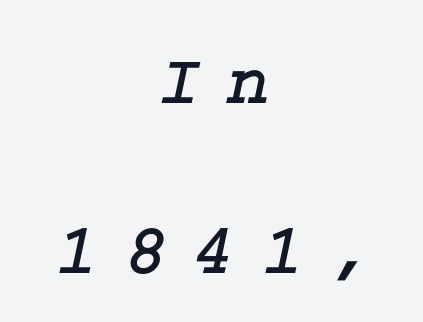
{"serif": "yes", "width": "normal", "stroke_contrast": "low", "x_height": "medium", "underline": "no", "align": "center", "line_spacing": "loose", "line_spacing_ratio": 2.36, "letter_spacing": "wide", "letter_spacing_em": 0.37, "glyph_px": 72}
